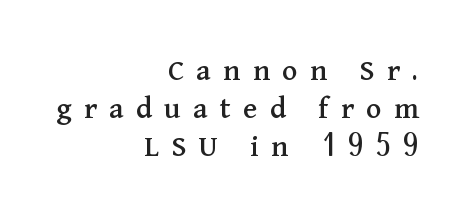
You can tell from the footed stems that serif type was used. These lines stack with their right ends in a neat column. The passage shown is typed in a proportional face where columns would drift. A typesetter would mark this as roman, not italic. The line texture is sparse and dotted thanks to wide tracking.
